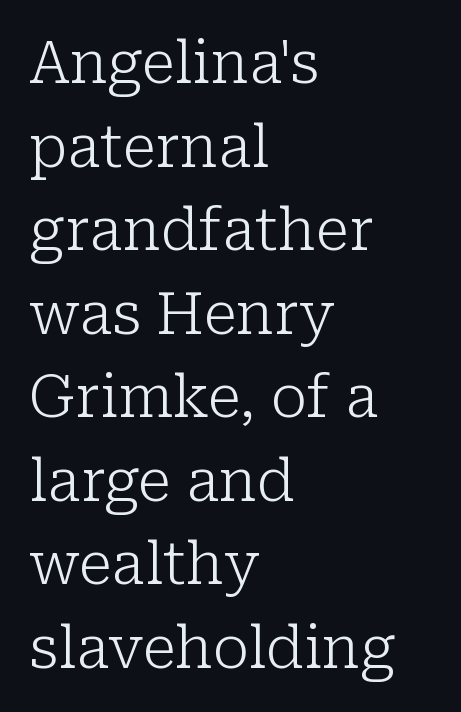
{"serif": "yes", "italic": "no", "bold": "no", "weight": "light", "width": "normal", "stroke_contrast": "low", "x_height": "medium", "monospaced": "no", "underline": "no", "align": "left", "line_spacing": "normal", "line_spacing_ratio": 1.44, "letter_spacing": "normal", "letter_spacing_em": 0.0, "glyph_px": 58}
